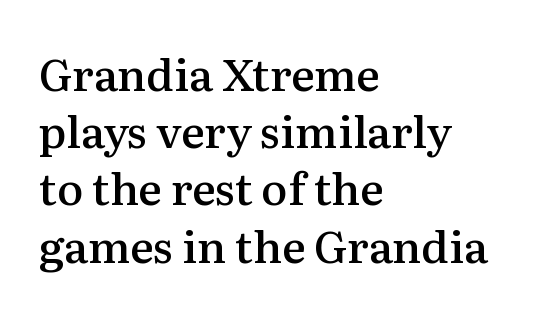
The rendering shows small feet on the letterforms — a serif design. Looks like regular typesetting: each glyph gets only the width it needs. The letters stand upright; this is a roman face. The line texture is even and compact thanks to regular tracking. The sample has been set in demibold, a notch under bold.
